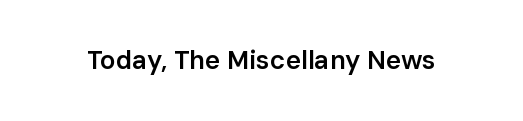
{"italic": "no", "bold": "semi", "underline": "no", "letter_spacing": "normal", "letter_spacing_em": 0.0, "glyph_px": 26}
